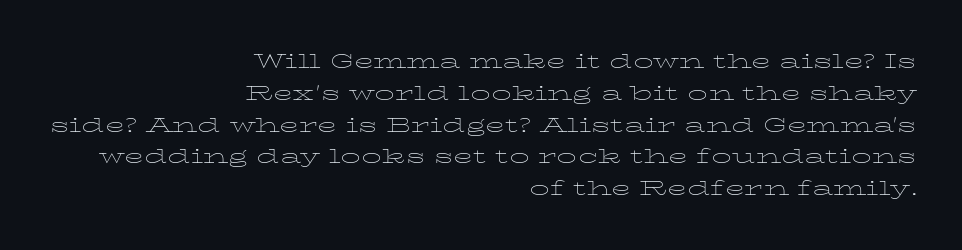
Q: Is the text bold? A: No.
Q: Is the text italic (slanted)? A: No, it is upright.
Q: Is the text underlined? A: No.
Q: How is the paragraph aligned? A: Right-aligned.
Q: Is the spacing between letters normal or unusually wide? A: Normal.
Q: Is the spacing between lines tight, normal or loose? A: Normal.
